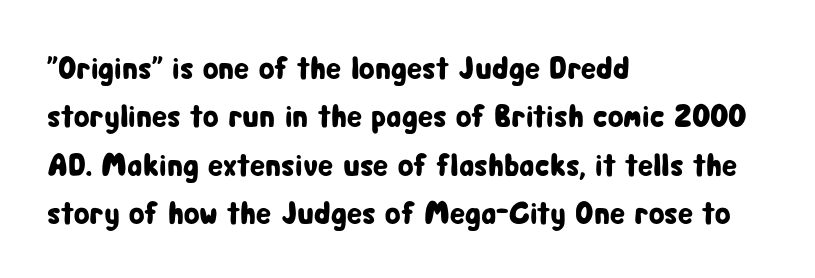
The image shows 32 px condensed sans-serif type, upright; set left-aligned, normal line spacing (1.51x), normal letter spacing, not underlined; low stroke contrast and a medium x-height.
